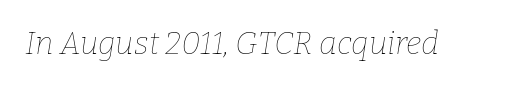
Tracking here is standard; glyphs follow each other at the usual distance. Anything drawn beneath the words? Only blank space. Weight: not bold — regular or lighter. You could not count columns in this text — the font is proportionally spaced.
